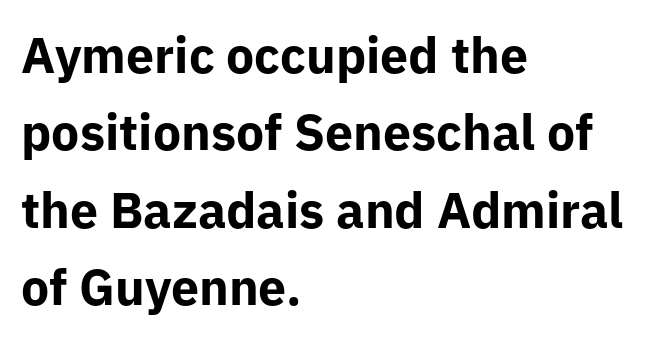
{"serif": "no", "italic": "no", "bold": "yes", "weight": "bold", "width": "normal", "stroke_contrast": "low", "x_height": "medium", "monospaced": "no", "underline": "no", "align": "left", "line_spacing": "normal", "line_spacing_ratio": 1.55, "letter_spacing": "normal", "letter_spacing_em": 0.0, "glyph_px": 50}
